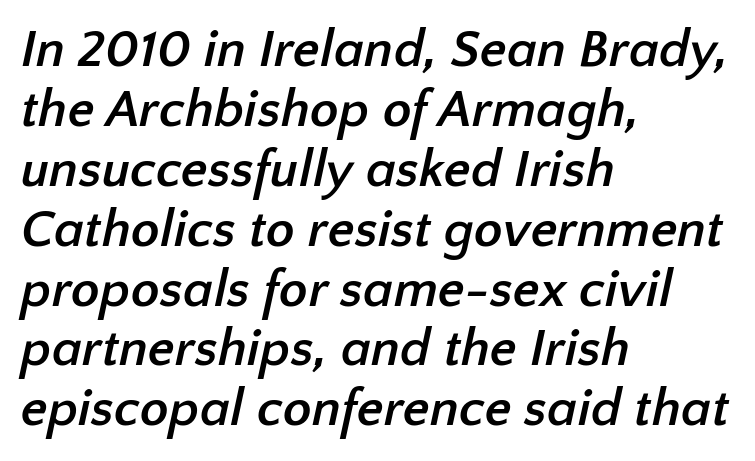
The passage shown stacks its lines with hardly any gap. Nobody drew a line under any word here. Bold? Absolutely — the strokes are thick and heavy. Note the varied advance widths — an 'i' is clearly narrower than an 'm'.
